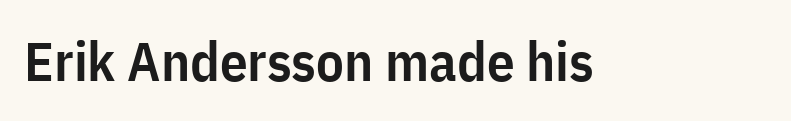
{"serif": "no", "italic": "no", "bold": "semi", "weight": "semibold", "width": "condensed", "stroke_contrast": "low", "x_height": "medium", "monospaced": "no", "underline": "no", "letter_spacing": "normal", "letter_spacing_em": 0.0, "glyph_px": 55}
